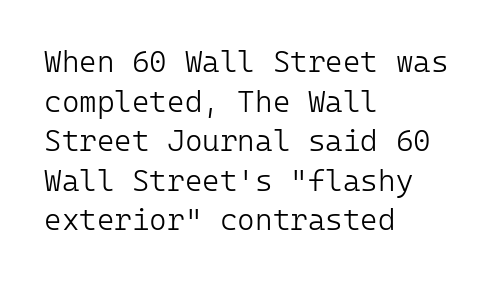
{"serif": "no", "italic": "no", "bold": "no", "weight": "light", "width": "normal", "stroke_contrast": "low", "x_height": "medium", "underline": "no", "align": "left", "line_spacing": "normal", "line_spacing_ratio": 1.32, "letter_spacing": "normal", "letter_spacing_em": 0.0, "glyph_px": 30}
